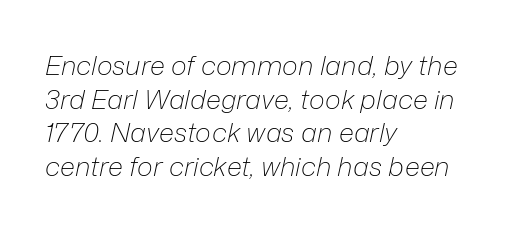
{"italic": "yes", "lean": "right", "slant_degrees": 12, "bold": "no", "underline": "no", "align": "left", "line_spacing": "normal", "line_spacing_ratio": 1.25, "letter_spacing": "normal", "letter_spacing_em": 0.0, "glyph_px": 27}
